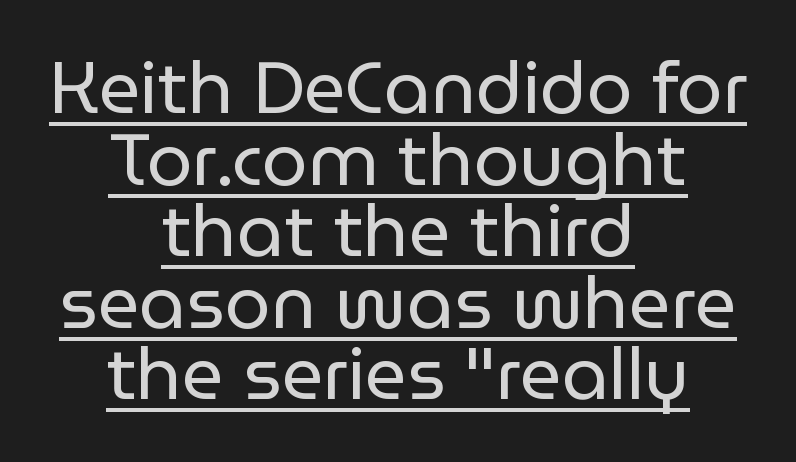
The image shows 73 px regular-weight sans-serif type, upright; set centered, tight line spacing (0.98x), normal letter spacing, underlined; low stroke contrast and a medium x-height.
